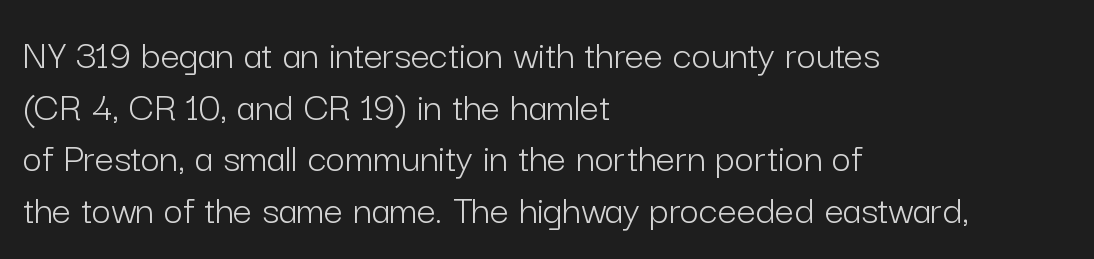
The image shows 42 px light sans-serif type, upright; set left-aligned, line spacing 1.23x, normal letter spacing, not underlined; low stroke contrast and a medium x-height.
